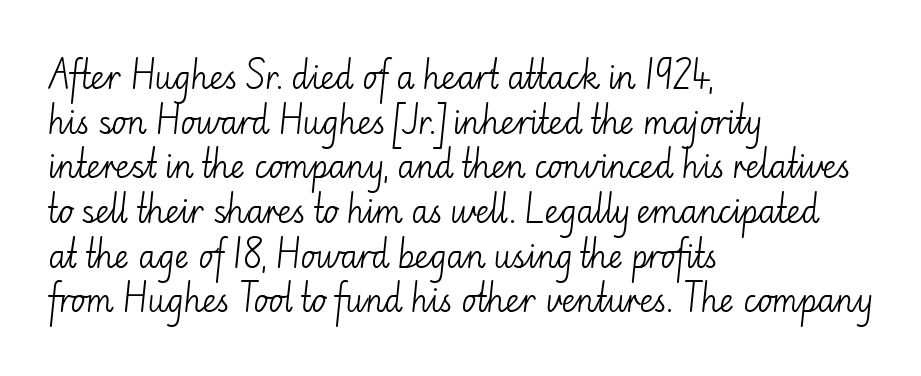
{"serif": "no", "bold": "no", "weight": "light", "width": "normal", "stroke_contrast": "low", "x_height": "small", "monospaced": "no", "underline": "no", "align": "left", "line_spacing": "normal", "line_spacing_ratio": 1.44, "letter_spacing": "normal", "letter_spacing_em": 0.0, "glyph_px": 31}
